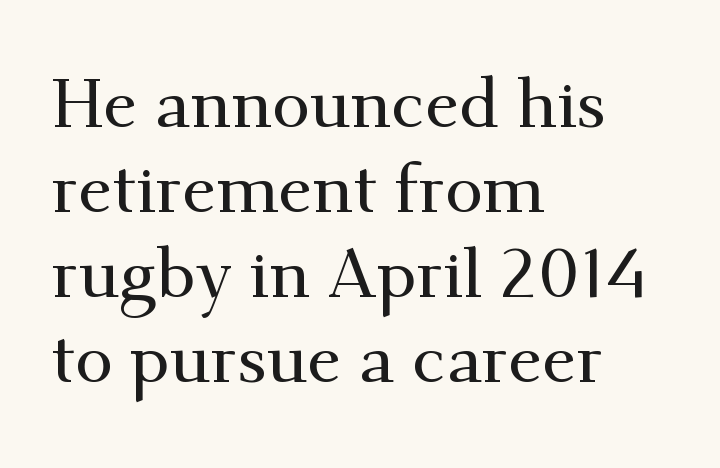
The image shows 69 px serif type, upright; set left-aligned, line spacing 1.23x, normal letter spacing, not underlined; medium stroke contrast and a small x-height.
